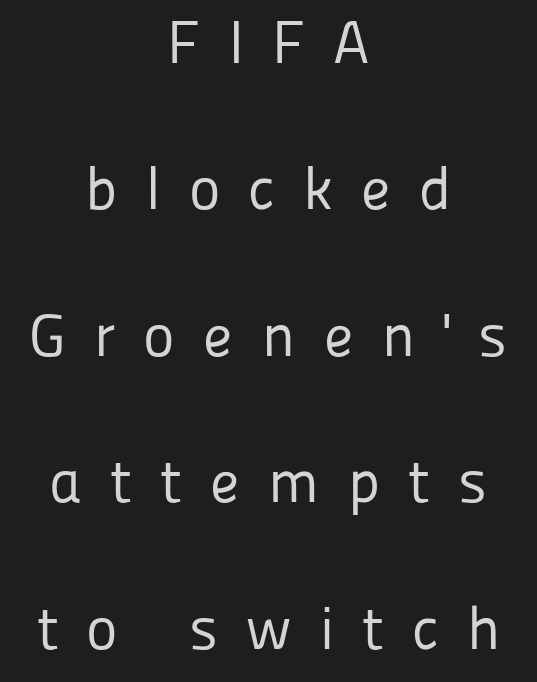
{"serif": "no", "italic": "no", "bold": "no", "weight": "regular", "width": "normal", "stroke_contrast": "low", "x_height": "medium", "monospaced": "no", "underline": "no", "align": "center", "line_spacing": "loose", "line_spacing_ratio": 2.44, "letter_spacing": "wide", "letter_spacing_em": 0.47, "glyph_px": 60}
